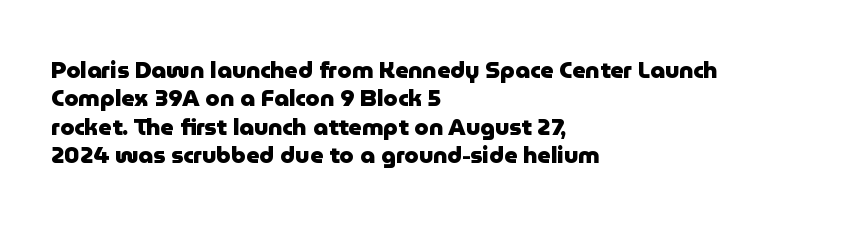
{"italic": "no", "bold": "yes", "underline": "no", "align": "left", "line_spacing_ratio": 1.23, "letter_spacing": "normal", "letter_spacing_em": 0.0, "glyph_px": 23}
